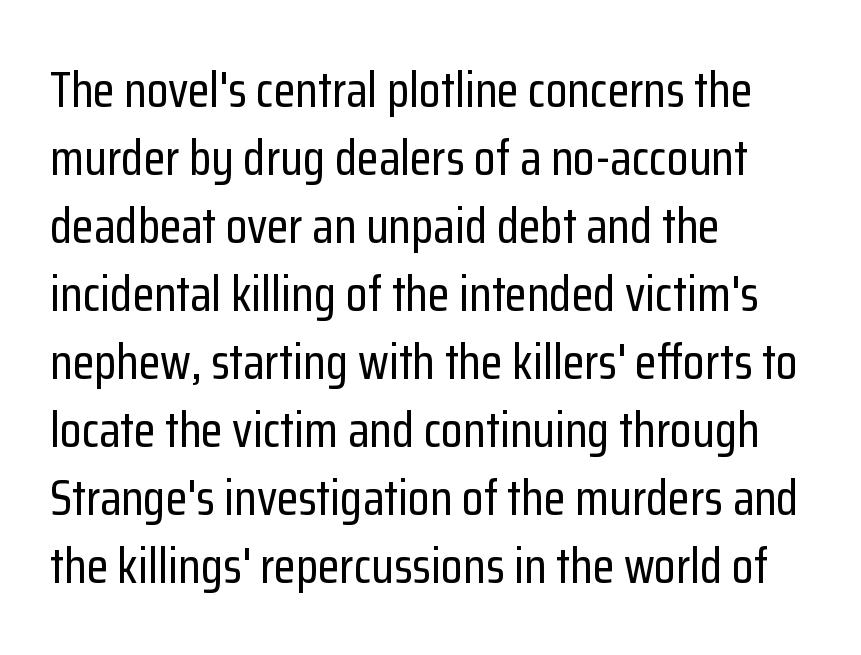
{"serif": "no", "italic": "no", "width": "condensed", "stroke_contrast": "low", "x_height": "medium", "monospaced": "no", "underline": "no", "align": "left", "line_spacing": "normal", "line_spacing_ratio": 1.36, "letter_spacing": "normal", "letter_spacing_em": 0.0, "glyph_px": 50}
